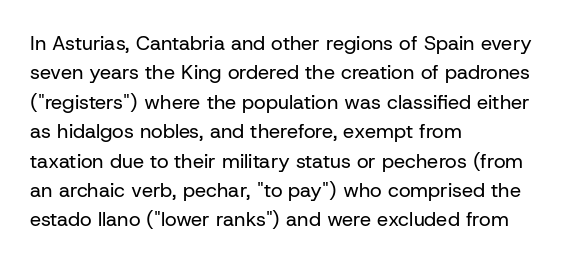
The image shows 20 px text type, upright; set left-aligned, normal line spacing (1.47x), normal letter spacing, not underlined.
